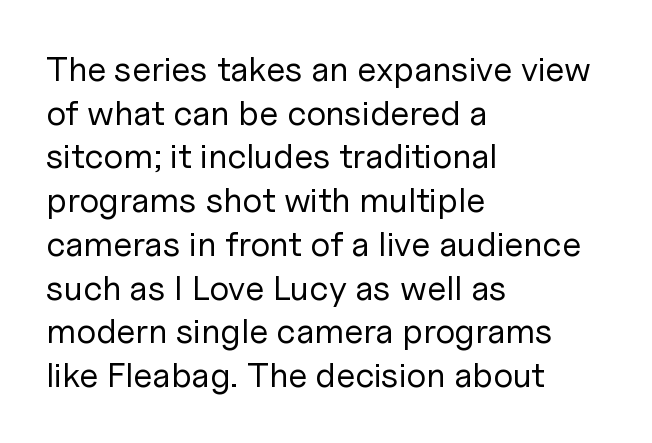
{"serif": "no", "italic": "no", "bold": "no", "weight": "regular", "width": "normal", "stroke_contrast": "low", "x_height": "medium", "monospaced": "no", "underline": "no", "align": "left", "line_spacing": "normal", "line_spacing_ratio": 1.25, "letter_spacing": "normal", "letter_spacing_em": 0.0, "glyph_px": 35}
